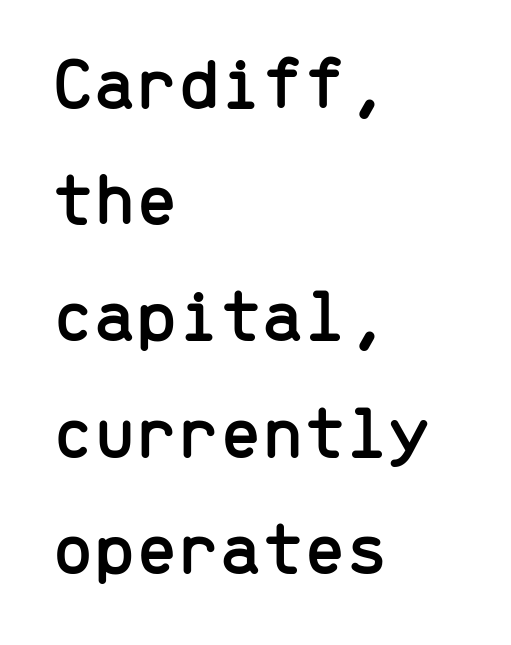
The image shows 75 px sans-serif type, upright, monospaced; set left-aligned, normal line spacing (1.55x), normal letter spacing, not underlined; low stroke contrast and a medium x-height.
